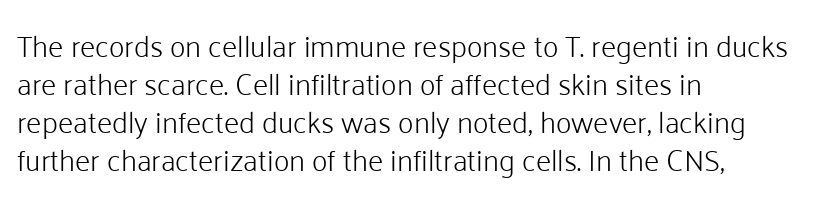
Q: Is the text bold? A: No.
Q: Is the text italic (slanted)? A: No, it is upright.
Q: Is the typeface a serif or a sans-serif typeface? A: Sans-serif.
Q: Is the text underlined? A: No.
Q: How is the paragraph aligned? A: Left-aligned.
Q: Is the spacing between letters normal or unusually wide? A: Normal.
Q: Is the spacing between lines tight, normal or loose? A: Normal.
Q: Width (condensed, normal, or wide)? A: Normal.
Q: Stroke contrast? A: Low.
Q: x-height? A: Medium.
Q: Monospaced? A: No.
